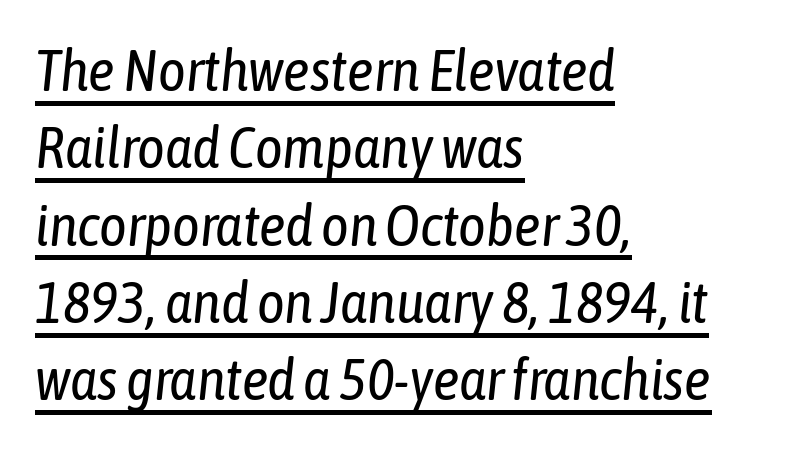
Q: Is the text bold? A: No.
Q: Is the text italic (slanted)? A: Yes, it leans right by about 6 degrees.
Q: Is the text underlined? A: Yes.
Q: How is the paragraph aligned? A: Left-aligned.
Q: Is the spacing between letters normal or unusually wide? A: Normal.
Q: Is the spacing between lines tight, normal or loose? A: Normal.
Q: Width (condensed, normal, or wide)? A: Condensed.
Q: Stroke contrast? A: Low.
Q: x-height? A: Medium.
Q: Monospaced? A: No.
